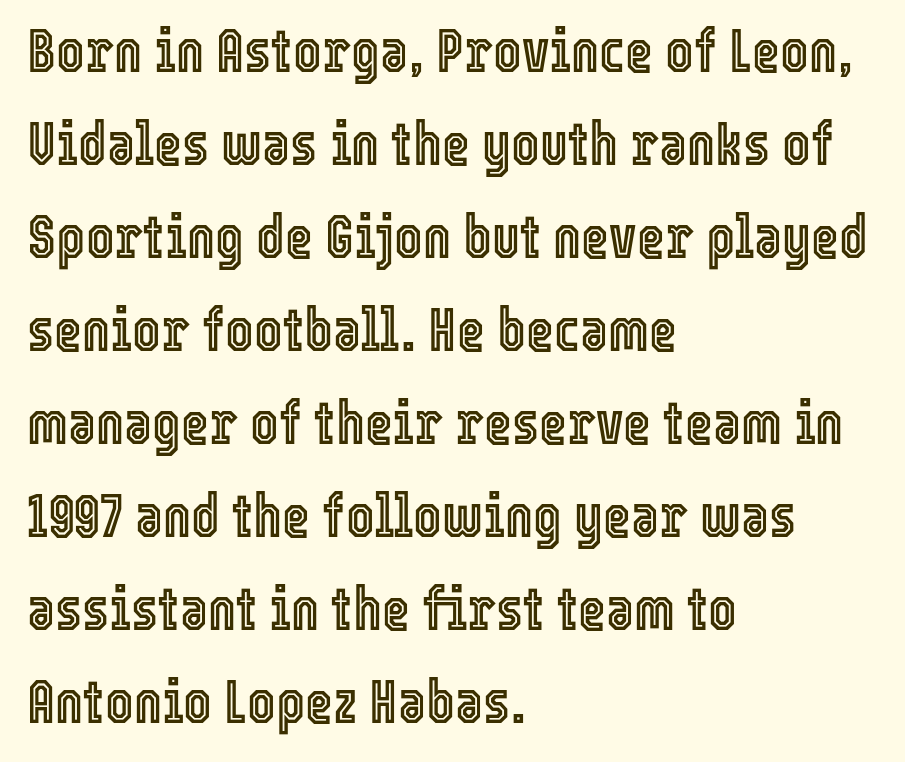
{"italic": "no", "width": "condensed", "x_height": "medium", "monospaced": "no", "underline": "no", "align": "left", "line_spacing": "normal", "line_spacing_ratio": 1.55, "letter_spacing": "normal", "letter_spacing_em": 0.0, "glyph_px": 60}
